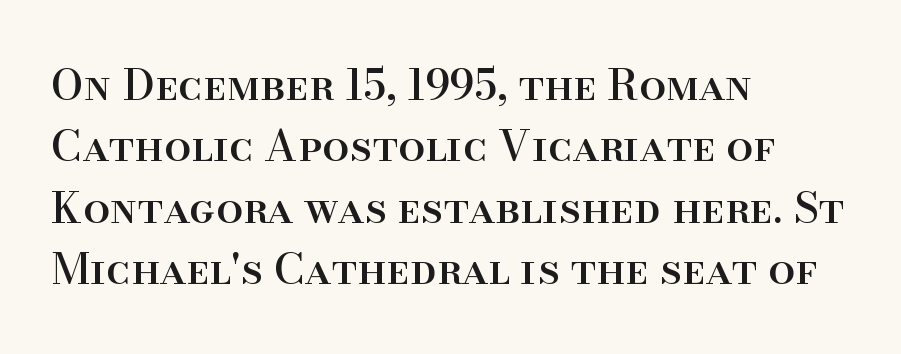
Is this a fixed-width face? No — the glyphs have proportional, varying widths. Caption: multi-line text, flush left, ragged right. A bare baseline throughout the passage. When letters stand straight like this, we call the style roman or upright. Vertically, the passage feels balanced, rows spaced as you'd expect.
